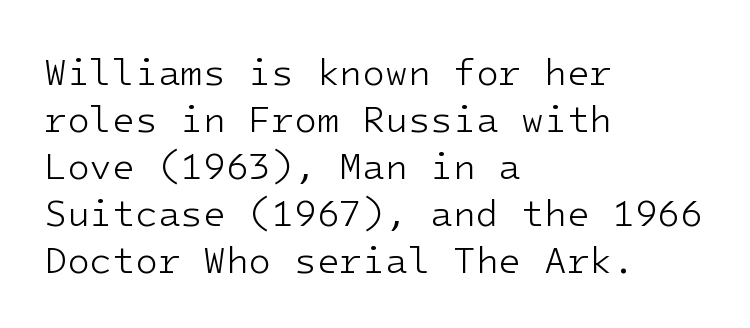
The passage shown stacks its lines at a standard gap. Does extra space separate the letters? No, they use regular spacing. The typesetter chose a ragged-right arrangement here. The font sits on the lighter half of the weight spectrum, regular included.
